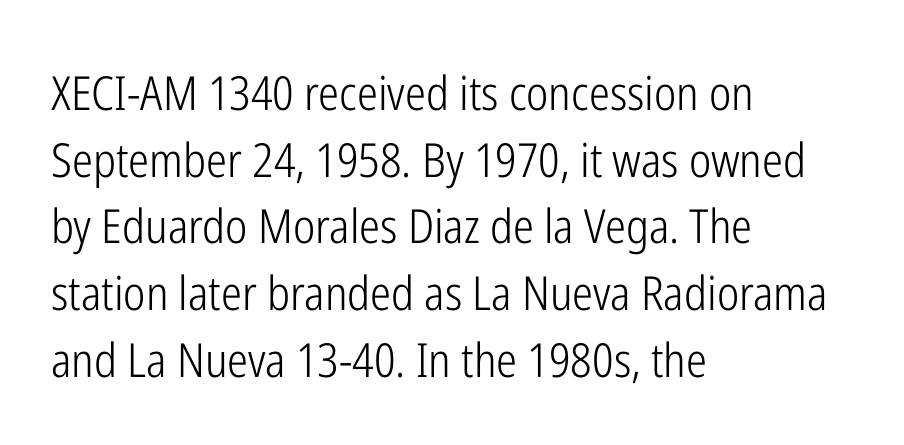
The image shows 47 px light, condensed sans-serif type, upright; set left-aligned, normal line spacing (1.42x), normal letter spacing, not underlined; low stroke contrast and a medium x-height.
